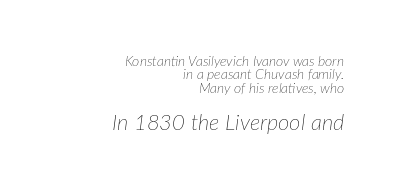
The image shows 22 px text type, italic (leaning right); set right-aligned, tight line spacing (0.96x), normal letter spacing, not underlined; the second (bottom) block is 1.57x larger.
